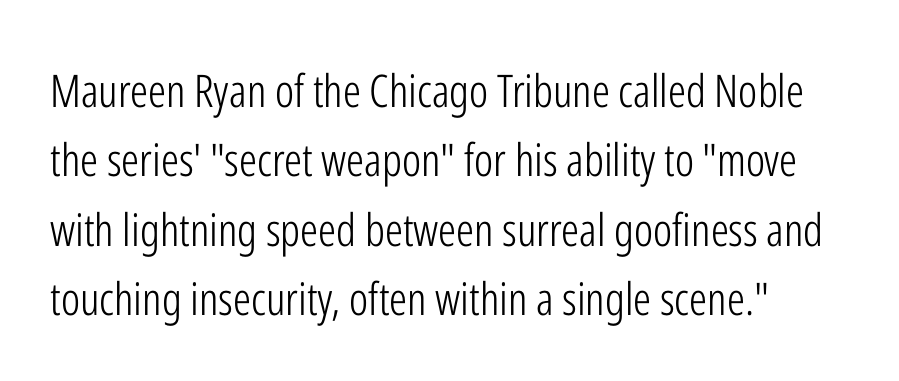
The image shows 45 px light, condensed sans-serif type, upright; set left-aligned, normal line spacing (1.54x), normal letter spacing, not underlined; low stroke contrast and a medium x-height.
